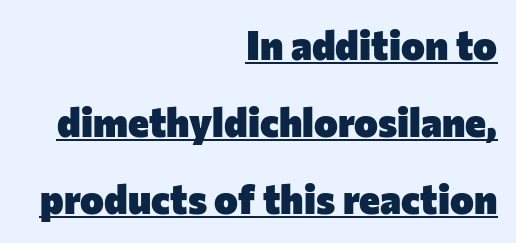
The image shows 40 px heavy sans-serif type, upright; set right-aligned, loose line spacing (1.93x), normal letter spacing, underlined; low stroke contrast and a medium x-height.
